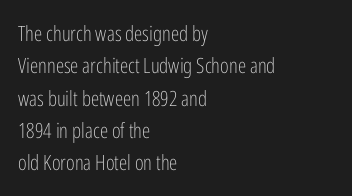
The image shows 21 px text type, upright; set left-aligned, normal line spacing (1.54x), normal letter spacing, not underlined.
